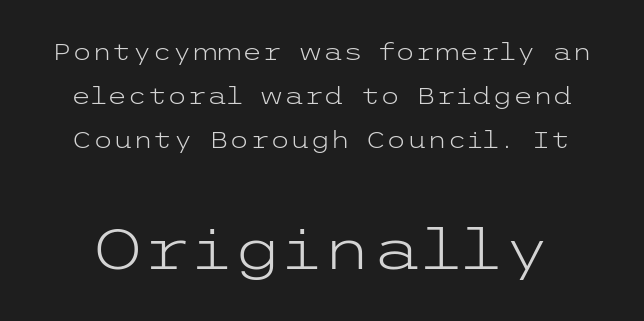
This block would shrink considerably if given ordinary leading; it's expanded now. The glyphs in this specimen are sans serif. Do the letters lean? They stand straight. Observe the ordinary spacing: letters are neighbours, not strangers.
